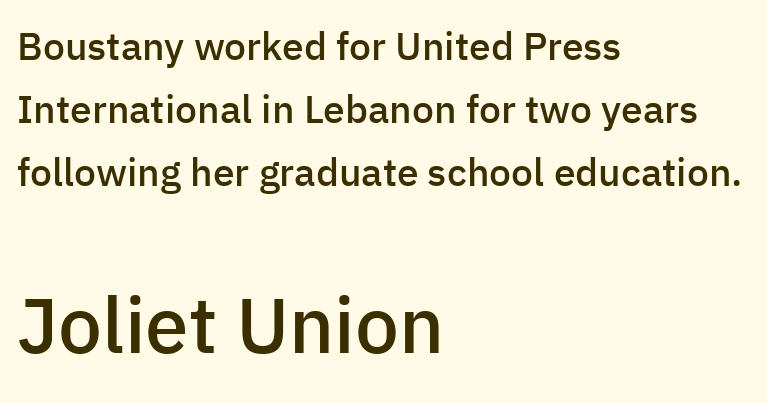
Tracking here is standard; glyphs follow each other at the usual distance. Slightly chunky letters — semibold, I'd say, not full bold. Notice how the stems are strictly vertical — no italics here. Is this a fixed-width face? No — the glyphs have proportional, varying widths. The rag falls on the right side of this text block.
